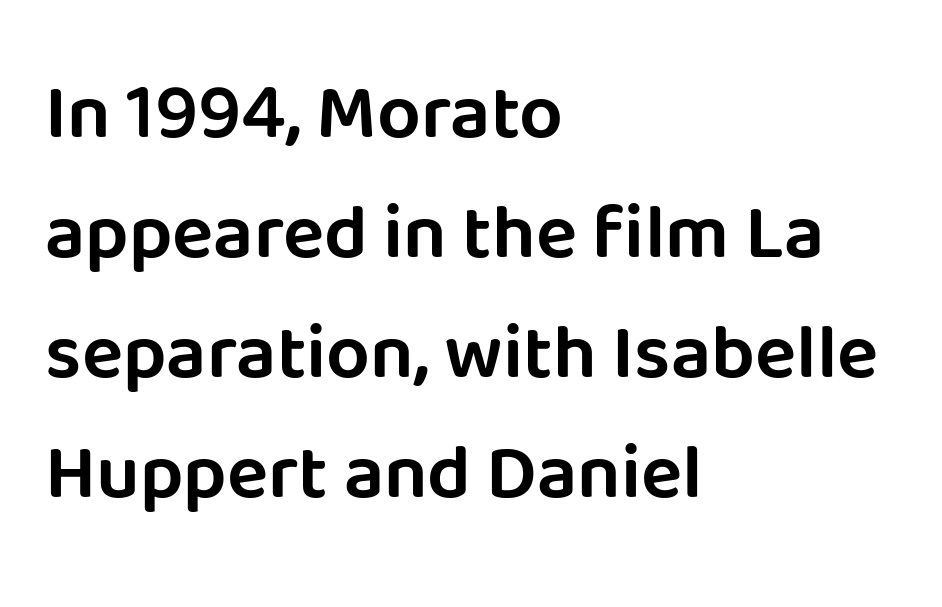
Q: Is the text italic (slanted)? A: No, it is upright.
Q: Is the typeface a serif or a sans-serif typeface? A: Sans-serif.
Q: Is the text underlined? A: No.
Q: How is the paragraph aligned? A: Left-aligned.
Q: Is the spacing between letters normal or unusually wide? A: Normal.
Q: Is the spacing between lines tight, normal or loose? A: Normal.
Q: Width (condensed, normal, or wide)? A: Normal.
Q: Stroke contrast? A: Low.
Q: x-height? A: Large.
Q: Monospaced? A: No.
